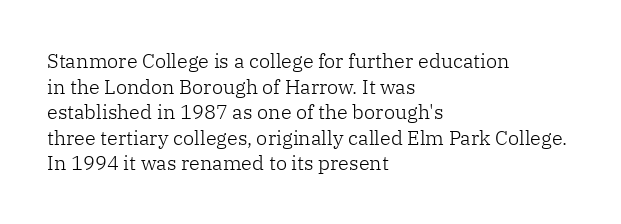
The image shows 20 px text type, upright; set left-aligned, normal line spacing (1.28x), normal letter spacing, not underlined.
